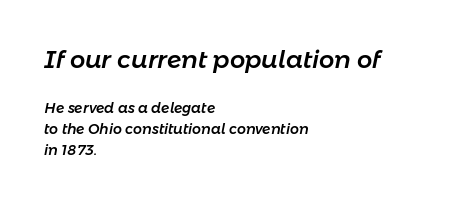
{"italic": "yes", "lean": "right", "slant_degrees": 11, "underline": "no", "align": "left", "line_spacing": "normal", "line_spacing_ratio": 1.5, "letter_spacing": "normal", "letter_spacing_em": 0.0, "larger_block": "first", "size_ratio": 1.71, "glyph_px": 24}
